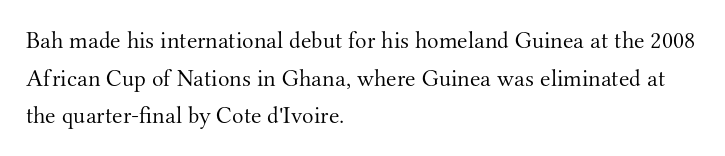
Q: Is the text bold? A: No.
Q: Is the text italic (slanted)? A: No, it is upright.
Q: Is the text underlined? A: No.
Q: How is the paragraph aligned? A: Left-aligned.
Q: Is the spacing between letters normal or unusually wide? A: Normal.
Q: Is the spacing between lines tight, normal or loose? A: Normal.
